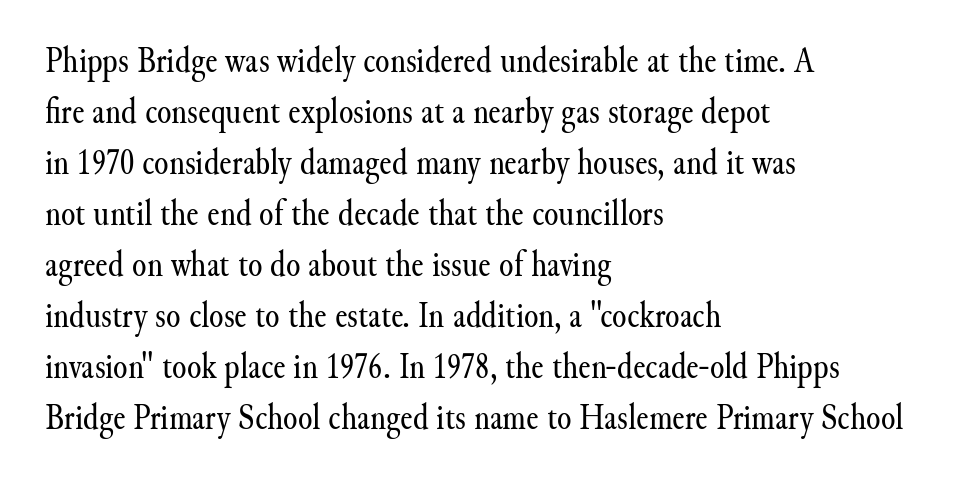
The image shows 37 px regular-weight serif type, upright; set left-aligned, normal line spacing (1.38x), normal letter spacing, not underlined; medium stroke contrast and a small x-height.
